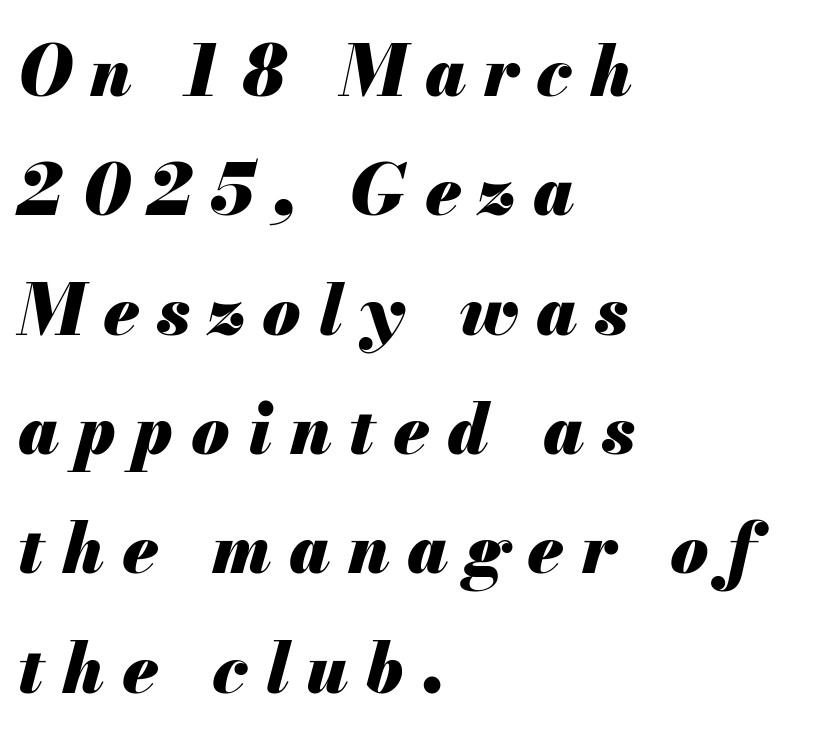
Anything drawn beneath the words? Only blank space. The face used here has the dense, thick strokes of a bold. This sample has the flowing, uneven cadence of proportional lettering. The ragged edge is on the right, which tells us the setting is flush left. This rendering widens character spacing well past its baseline value. Slanted lettering throughout.
